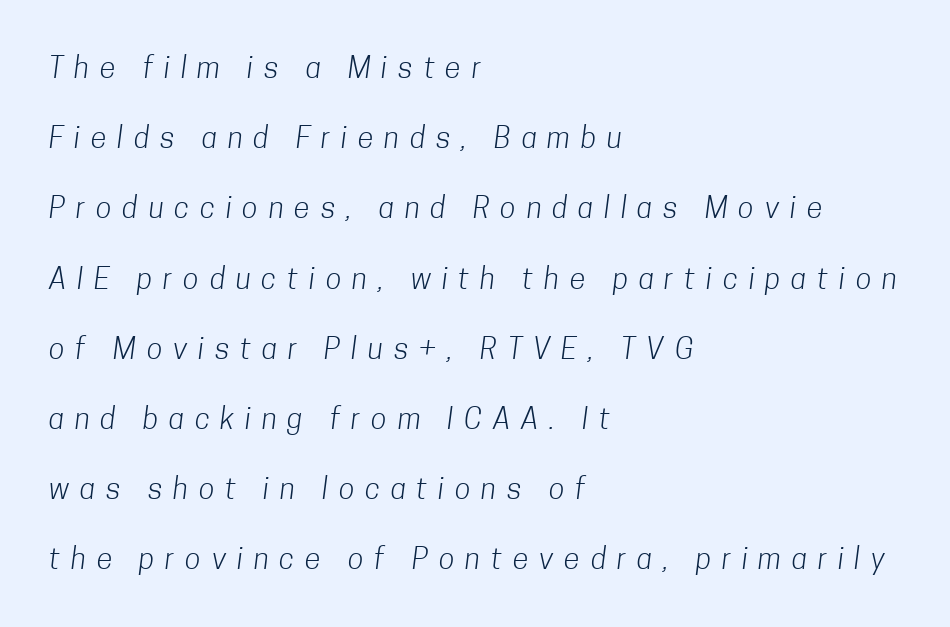
The image shows 29 px light, condensed sans-serif type; set left-aligned, loose line spacing (2.42x), unusually wide letter spacing (+0.37 em), not underlined; low stroke contrast and a medium x-height.
